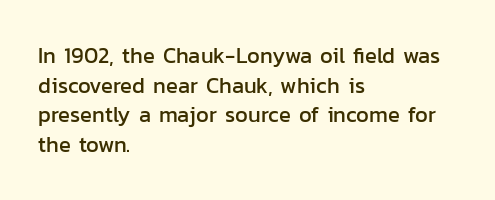
Q: Is the text italic (slanted)? A: No, it is upright.
Q: Is the text underlined? A: No.
Q: How is the paragraph aligned? A: Left-aligned.
Q: Is the spacing between letters normal or unusually wide? A: Normal.
Q: Is the spacing between lines tight, normal or loose? A: Normal.
